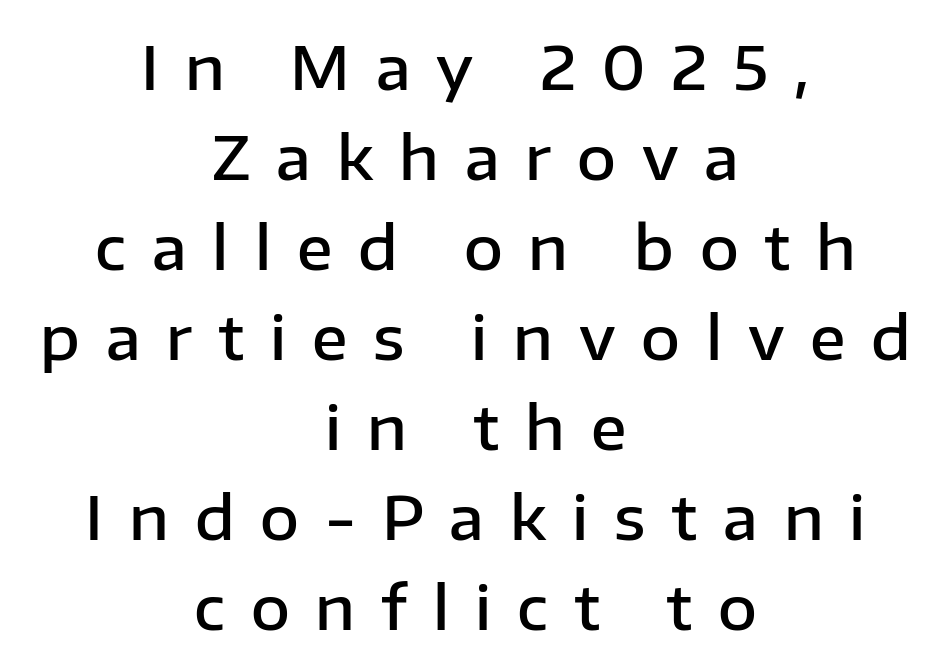
Q: Is the text bold? A: Semi-bold.
Q: Is the text italic (slanted)? A: No, it is upright.
Q: Is the typeface a serif or a sans-serif typeface? A: Sans-serif.
Q: Is the text underlined? A: No.
Q: How is the paragraph aligned? A: Centered.
Q: Is the spacing between letters normal or unusually wide? A: Unusually wide.
Q: Is the spacing between lines tight, normal or loose? A: Normal.
Q: Width (condensed, normal, or wide)? A: Normal.
Q: Stroke contrast? A: Low.
Q: x-height? A: Medium.
Q: Monospaced? A: No.
